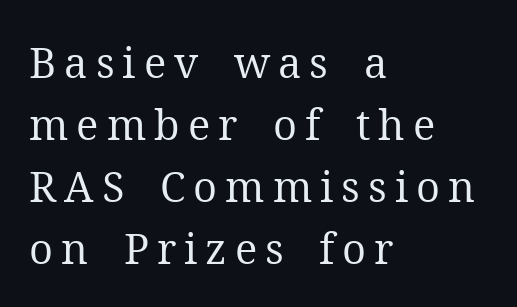
Q: Is the text bold? A: No.
Q: Is the text italic (slanted)? A: No, it is upright.
Q: Is the typeface a serif or a sans-serif typeface? A: Serif.
Q: Is the text underlined? A: No.
Q: How is the paragraph aligned? A: Left-aligned.
Q: Is the spacing between lines tight, normal or loose? A: Normal.
Q: Width (condensed, normal, or wide)? A: Normal.
Q: Stroke contrast? A: Medium.
Q: x-height? A: Medium.
Q: Monospaced? A: No.
